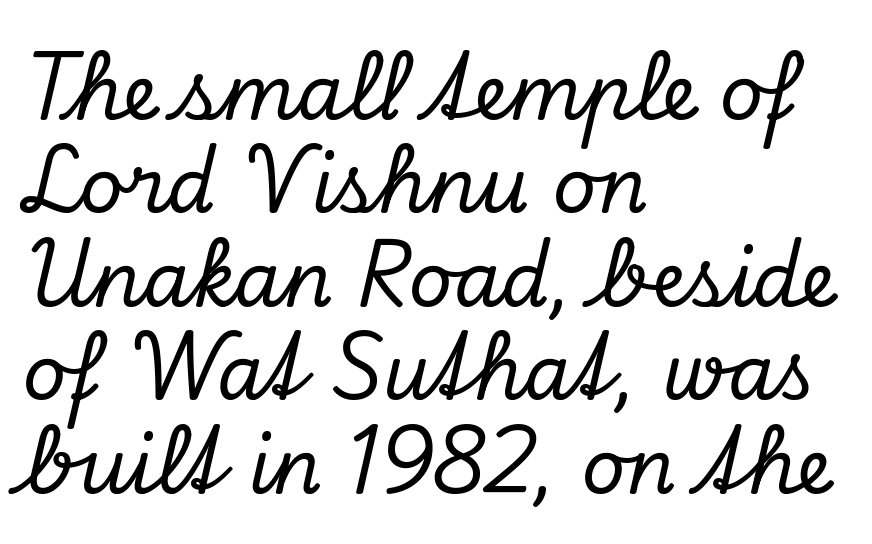
{"serif": "yes", "italic": "yes", "lean": "right", "slant_degrees": 13, "width": "normal", "stroke_contrast": "low", "x_height": "small", "monospaced": "no", "underline": "no", "align": "left", "line_spacing_ratio": 1.23, "letter_spacing": "normal", "letter_spacing_em": 0.0, "glyph_px": 76}
